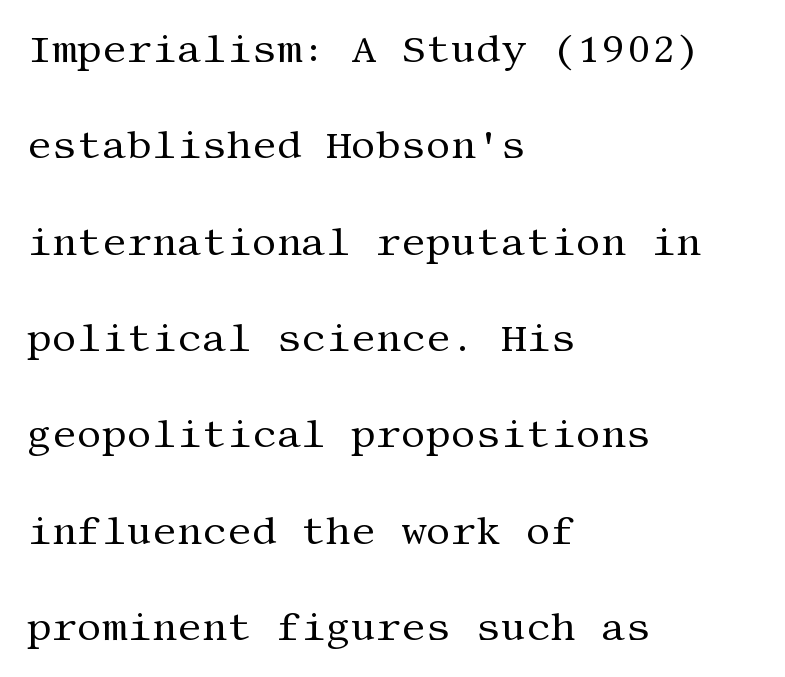
Tall strokes in this sample are plumb rather than angled. Counters stay open thanks to moderate or lighter strokes. The designer dialed line spacing up above the default. Compared with typical body copy, the letter spacing here is the same. Line beginnings align vertically; line endings do not.
